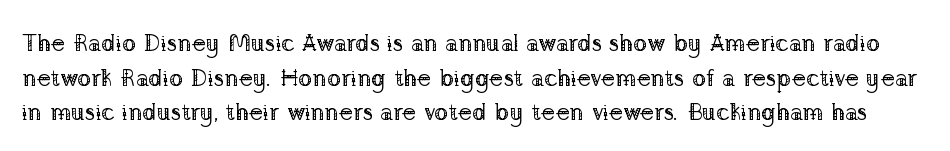
Q: Is the text bold? A: No.
Q: Is the text italic (slanted)? A: No, it is upright.
Q: Is the text underlined? A: No.
Q: Is the spacing between letters normal or unusually wide? A: Normal.
Q: Is the spacing between lines tight, normal or loose? A: Normal.
